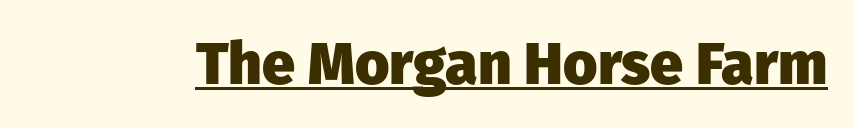
The sample's only ornament is a line tracing under the words. The type sits square on the baseline with zero lean. The designer went with a sans here, leaving each stem footless. Here the glyphs are tracked normally, forming tight word shapes. Summary of weight: heavy, a full bold.
